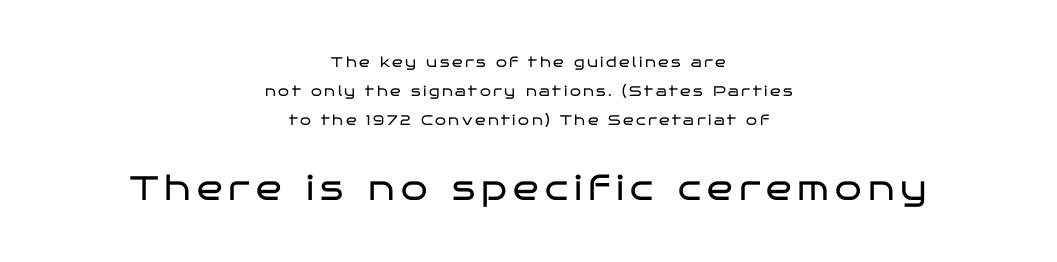
Q: Is the text bold? A: No.
Q: Is the text italic (slanted)? A: No, it is upright.
Q: Is the typeface a serif or a sans-serif typeface? A: Sans-serif.
Q: Is the text underlined? A: No.
Q: How is the paragraph aligned? A: Centered.
Q: Is the spacing between lines tight, normal or loose? A: Loose.
Q: Which block of text is set in a larger size, the first (top) or the second (bottom)? A: The second (bottom) one.
Q: Width (condensed, normal, or wide)? A: Wide.
Q: Stroke contrast? A: Low.
Q: x-height? A: Large.
Q: Monospaced? A: No.
